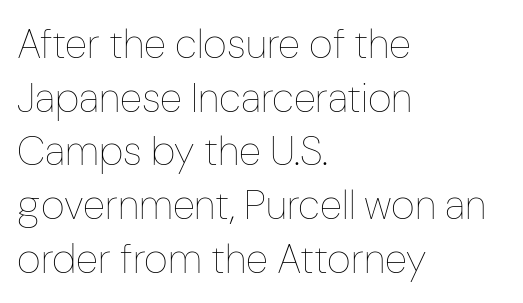
{"italic": "no", "bold": "no", "weight": "thin", "width": "condensed", "stroke_contrast": "low", "x_height": "medium", "monospaced": "no", "underline": "no", "align": "left", "line_spacing": "normal", "line_spacing_ratio": 1.31, "letter_spacing": "normal", "letter_spacing_em": 0.0, "glyph_px": 41}
